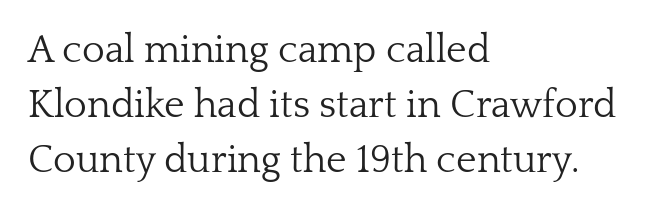
The image shows 39 px light serif type, upright; set left-aligned, normal line spacing (1.41x), normal letter spacing, not underlined; low stroke contrast and a medium x-height.
